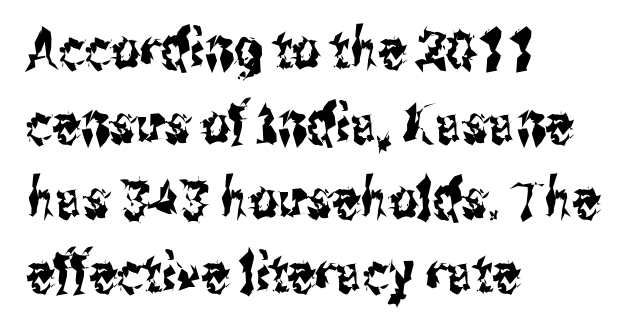
Reading down the block, your eye returns to a fixed left position each line. You can tell from the bare stems that sans-serif type was used. Check under the words: just untouched page. Here the glyphs are tracked normally, forming tight word shapes.
